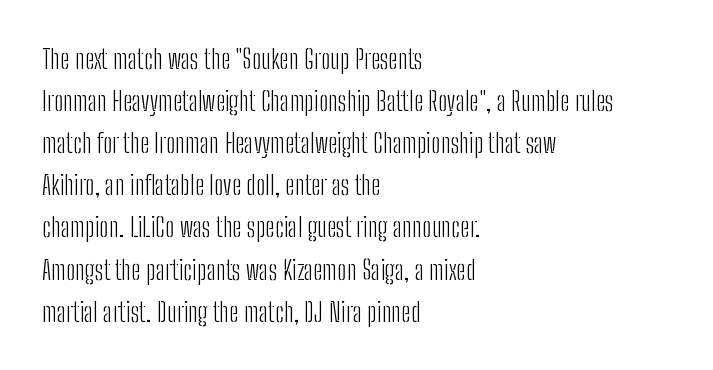
Each new line begins a customary step beneath the previous one. The passage shown is not underscored anywhere. Weight: not bold — regular or lighter. Nope, not italic — everything's standing straight. A classic flush-left, rag-right setting is used for this passage.
